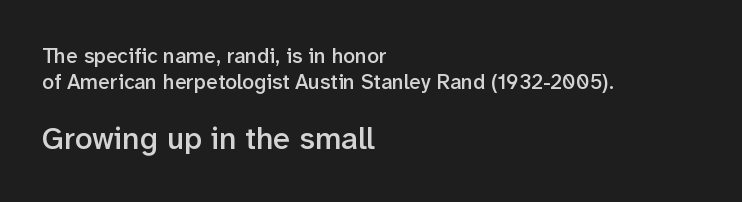
Type without underlining. The paragraph has a hard left edge and a soft right edge. Each glyph is drawn with semibold strokes, heavier than normal yet not fully bold. Upright lettering throughout.
